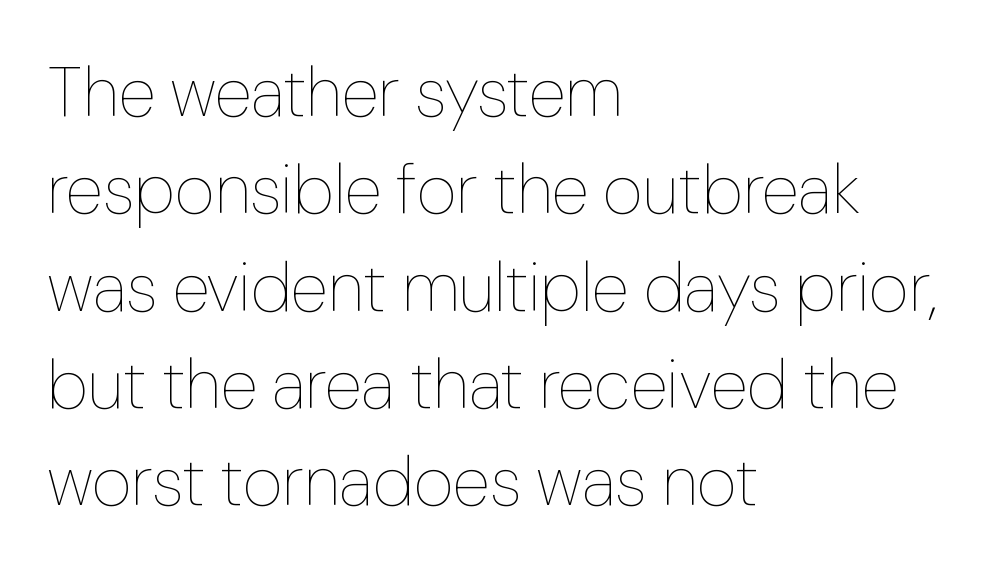
Q: Is the text bold? A: No.
Q: Is the text italic (slanted)? A: No, it is upright.
Q: Is the text underlined? A: No.
Q: How is the paragraph aligned? A: Left-aligned.
Q: Is the spacing between letters normal or unusually wide? A: Normal.
Q: Is the spacing between lines tight, normal or loose? A: Normal.
Q: Width (condensed, normal, or wide)? A: Normal.
Q: Stroke contrast? A: Low.
Q: x-height? A: Medium.
Q: Monospaced? A: No.
